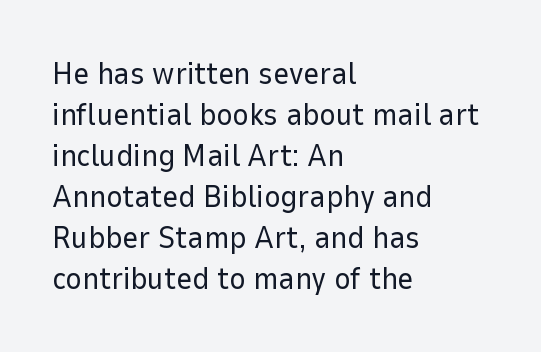
Vertical stems look standard width or narrower in stroke. Spacing verdict: proportional, widths tailored to each character. What stands out about the letter spacing? Nothing — it is the standard amount. This rendering employs a face without finishing strokes, i.e., a sans-serif. The string is rendered with underlining switched off.
